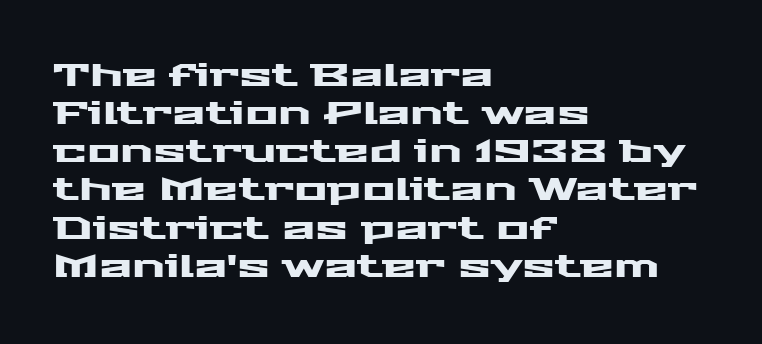
Q: Is the text italic (slanted)? A: No, it is upright.
Q: Is the typeface a serif or a sans-serif typeface? A: Sans-serif.
Q: Is the text underlined? A: No.
Q: How is the paragraph aligned? A: Left-aligned.
Q: Is the spacing between letters normal or unusually wide? A: Normal.
Q: Width (condensed, normal, or wide)? A: Wide.
Q: Stroke contrast? A: Medium.
Q: x-height? A: Medium.
Q: Monospaced? A: No.
